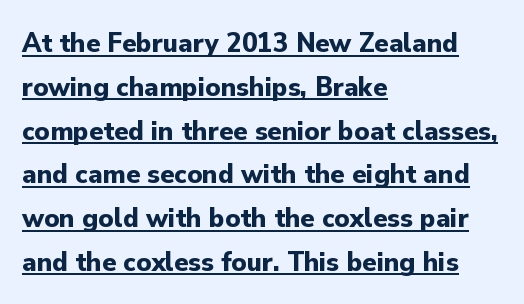
The image shows 29 px bold sans-serif type, upright; set left-aligned, normal line spacing (1.51x), normal letter spacing, underlined; low stroke contrast and a small x-height.
